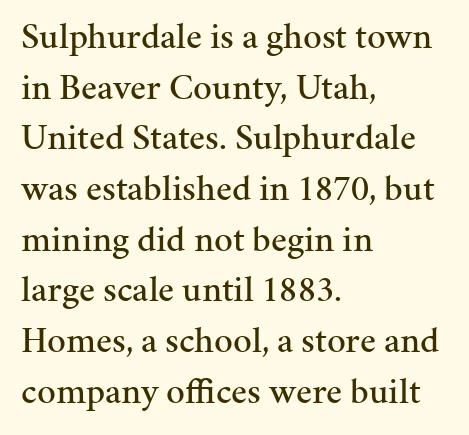
Nothing unusual about the tracking: characters are spaced as the font intends. Think of a printed novel: that variable character pitch is what you see here. The gap between lines stays unmarked. Typographically, this falls in the serif category. If you drew a ruler down the left edge, every line would touch it.
